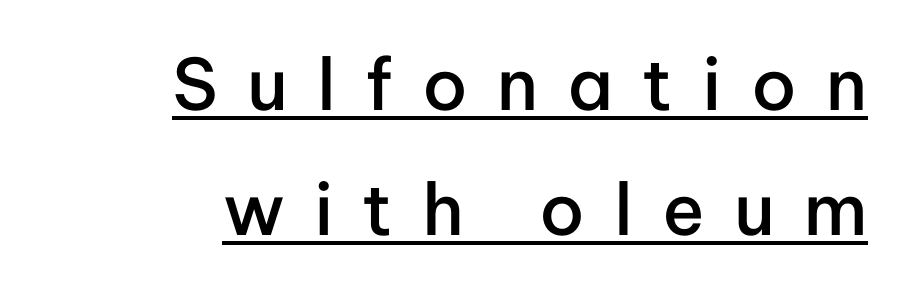
The image shows 71 px semibold sans-serif type, upright; set right-aligned, line spacing 1.76x, unusually wide letter spacing (+0.41 em), underlined; low stroke contrast and a medium x-height.
